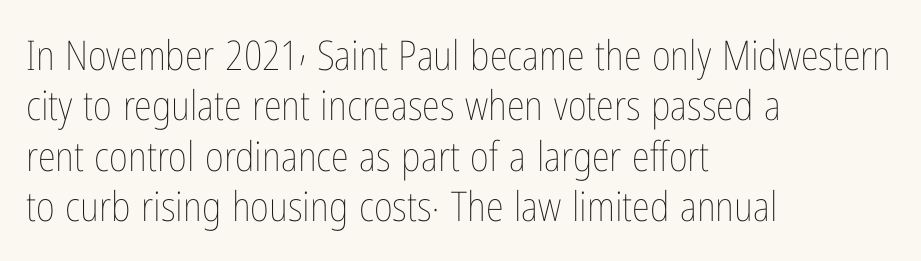
{"italic": "no", "bold": "no", "weight": "thin", "width": "condensed", "stroke_contrast": "low", "x_height": "medium", "monospaced": "no", "underline": "no", "align": "left", "line_spacing_ratio": 1.23, "letter_spacing": "normal", "letter_spacing_em": 0.0, "glyph_px": 41}
